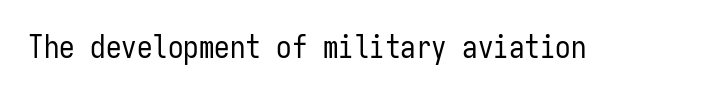
Letters have the restrained weight of plain body copy at most. A typesetter would call this zero additional tracking. Posture: straight, roman, zero tilt. Decoration check: the copy has no underline. Typographically, this falls in the sans-serif category.
